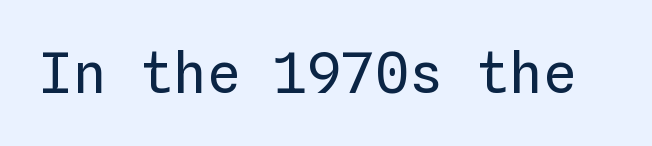
Q: Is the text bold? A: No.
Q: Is the text italic (slanted)? A: No, it is upright.
Q: Is the text underlined? A: No.
Q: Is the spacing between letters normal or unusually wide? A: Normal.
Q: Width (condensed, normal, or wide)? A: Normal.
Q: Stroke contrast? A: Low.
Q: x-height? A: Medium.
Q: Monospaced? A: Yes.
